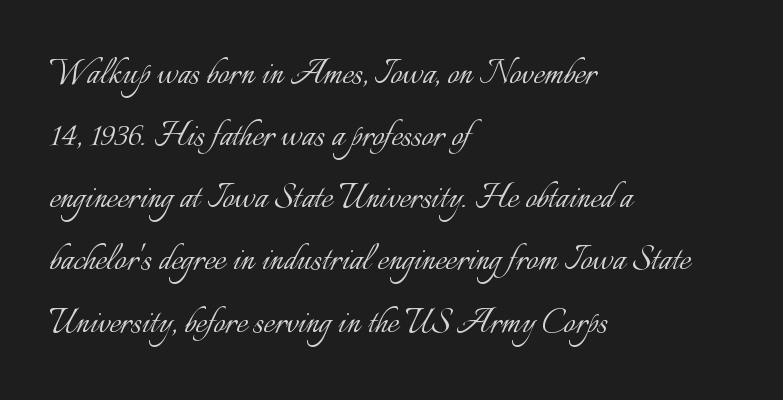
The image shows 42 px light type; set left-aligned, normal line spacing (1.48x), normal letter spacing, not underlined; low stroke contrast and a small x-height.
